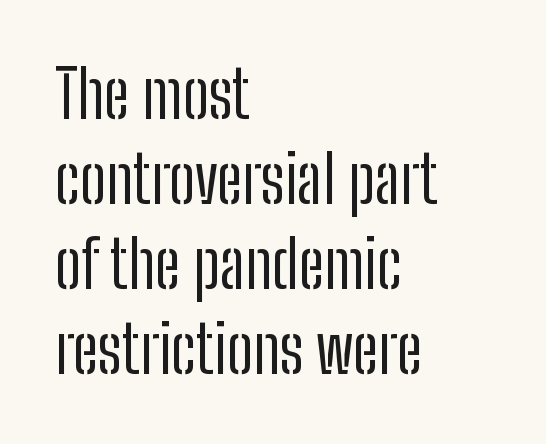
Each line starts at the same left margin while the right side varies. Is this a fixed-width face? No — the glyphs have proportional, varying widths. A typesetter would mark this as roman, not italic. This sample uses a sans-serif face. The designer left line spacing at the default. The typesetting does not lean heavy: it is not bold.
